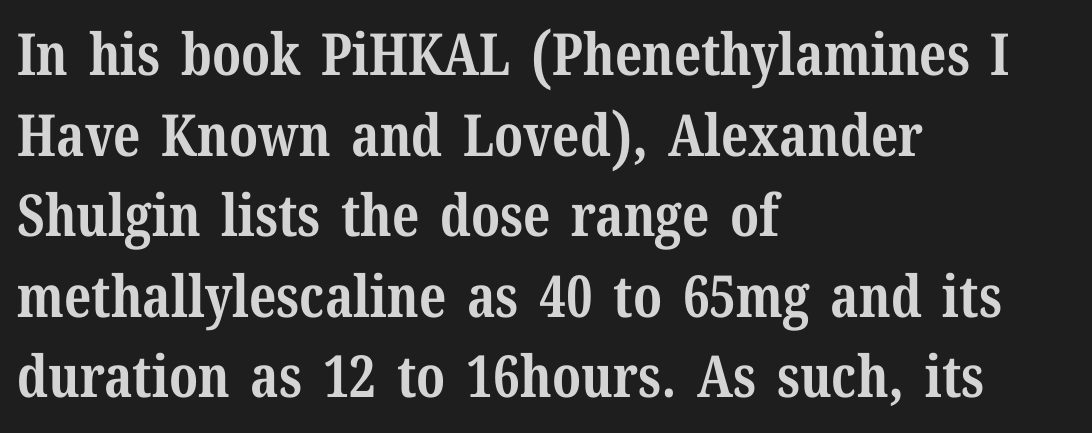
The image shows 58 px bold serif type, upright; set left-aligned, normal line spacing (1.39x), normal letter spacing, not underlined; medium stroke contrast and a medium x-height.
